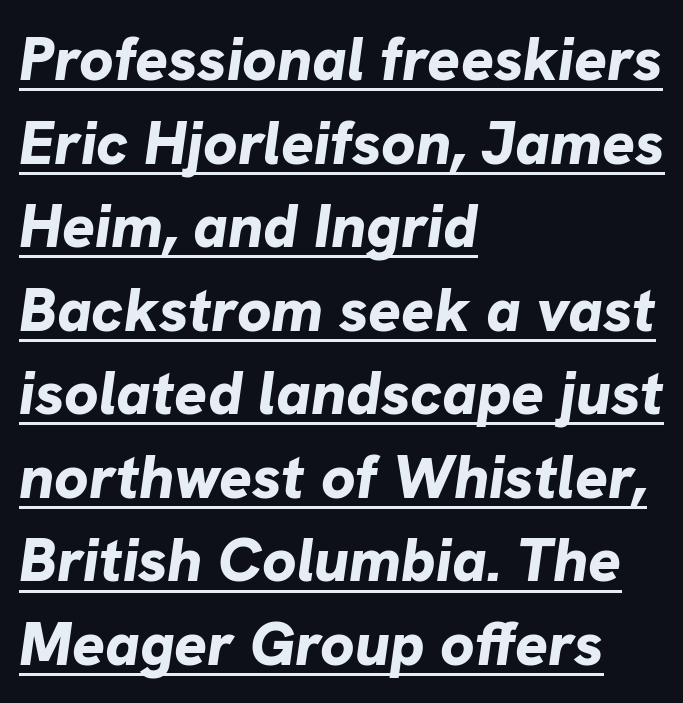
Does extra space separate the letters? No, they use regular spacing. Here the designer chose a conventional face with non-uniform glyph widths. The designer left line spacing at the default. Each line starts at the same left margin while the right side varies. Heavy-handed strokes throughout: this text is bold. Underlined type.
